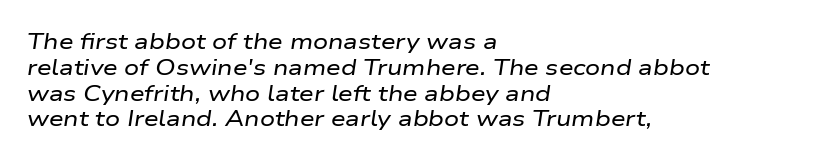
{"italic": "yes", "lean": "right", "slant_degrees": 9, "underline": "no", "align": "left", "line_spacing_ratio": 1.23, "letter_spacing": "normal", "letter_spacing_em": 0.0, "glyph_px": 21}
